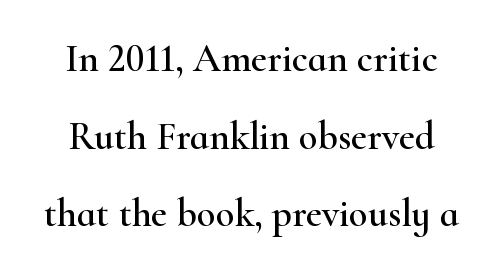
{"serif": "yes", "italic": "no", "width": "wide", "stroke_contrast": "high", "x_height": "small", "monospaced": "no", "underline": "no", "line_spacing": "loose", "line_spacing_ratio": 1.99, "letter_spacing": "normal", "letter_spacing_em": 0.0, "glyph_px": 39}
